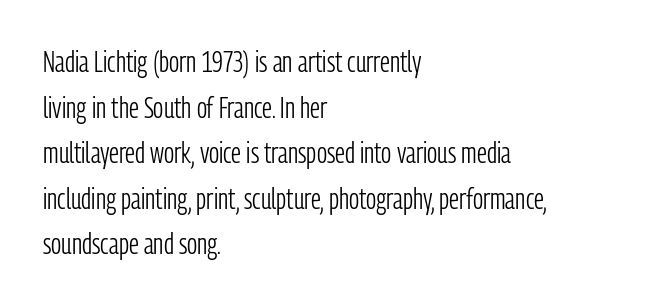
Leading: standard. This sample has the flowing, uneven cadence of proportional lettering. No chunkiness to these letters — they're not bold. Underlining? Definitely not there. Inter-character spacing is left at the font's built-in metrics.
